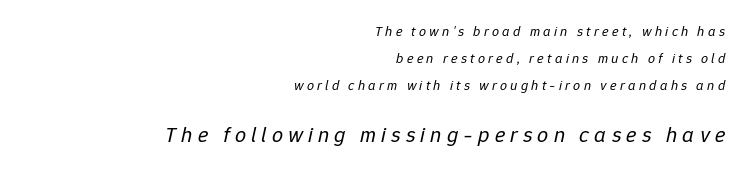
The image shows 22 px text type, italic (leaning right); set right-aligned, loose line spacing (1.94x), unusually wide letter spacing (+0.23 em), not underlined; the second (bottom) block is 1.57x larger.
